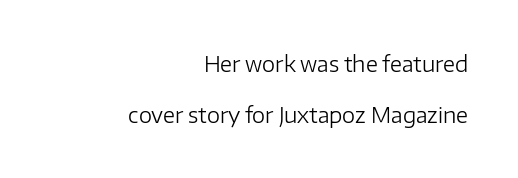
Q: Is the text bold? A: No.
Q: Is the text italic (slanted)? A: No, it is upright.
Q: Is the text underlined? A: No.
Q: How is the paragraph aligned? A: Right-aligned.
Q: Is the spacing between letters normal or unusually wide? A: Normal.
Q: Is the spacing between lines tight, normal or loose? A: Loose.
